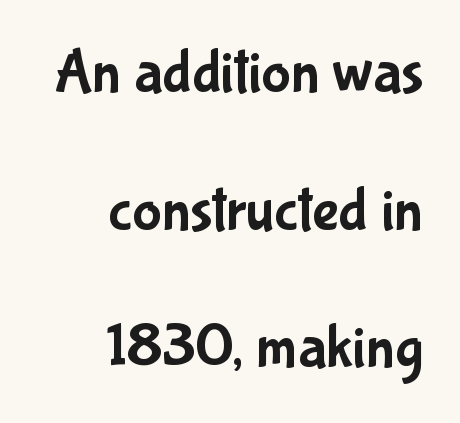
The image shows 62 px condensed sans-serif type, upright; set right-aligned, loose line spacing (2.22x), normal letter spacing, not underlined; low stroke contrast and a medium x-height.
